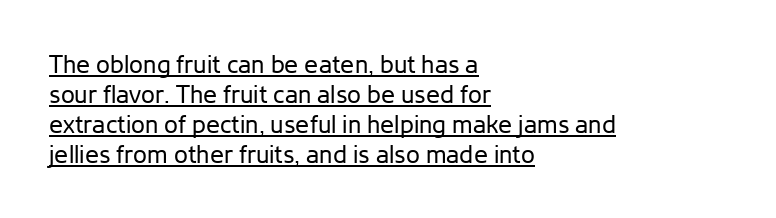
The image shows 25 px text type, upright; set left-aligned, line spacing 1.2x, normal letter spacing, underlined.
